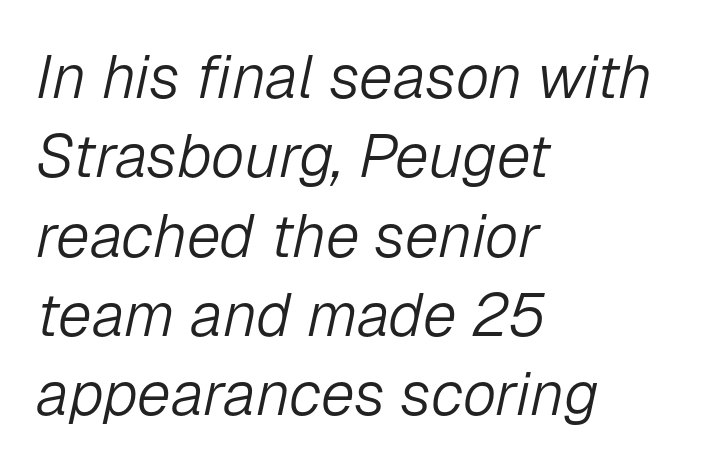
Q: Is the text bold? A: No.
Q: Is the text italic (slanted)? A: Yes, it leans right by about 12 degrees.
Q: Is the text underlined? A: No.
Q: How is the paragraph aligned? A: Left-aligned.
Q: Is the spacing between letters normal or unusually wide? A: Normal.
Q: Is the spacing between lines tight, normal or loose? A: Normal.
Q: Width (condensed, normal, or wide)? A: Normal.
Q: Stroke contrast? A: Low.
Q: x-height? A: Medium.
Q: Monospaced? A: No.
